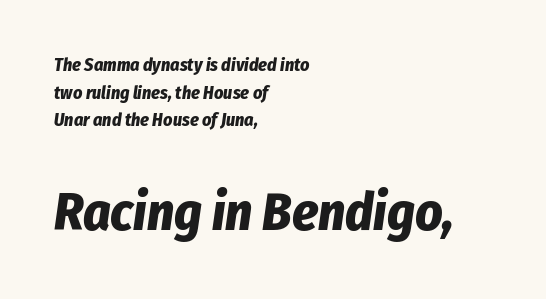
Q: Is the text bold? A: Yes.
Q: Is the text italic (slanted)? A: Yes, it leans right by about 8 degrees.
Q: Is the text underlined? A: No.
Q: How is the paragraph aligned? A: Left-aligned.
Q: Is the spacing between letters normal or unusually wide? A: Normal.
Q: Is the spacing between lines tight, normal or loose? A: Normal.
Q: Which block of text is set in a larger size, the first (top) or the second (bottom)? A: The second (bottom) one.
Q: Width (condensed, normal, or wide)? A: Condensed.
Q: Stroke contrast? A: Low.
Q: x-height? A: Medium.
Q: Monospaced? A: No.
